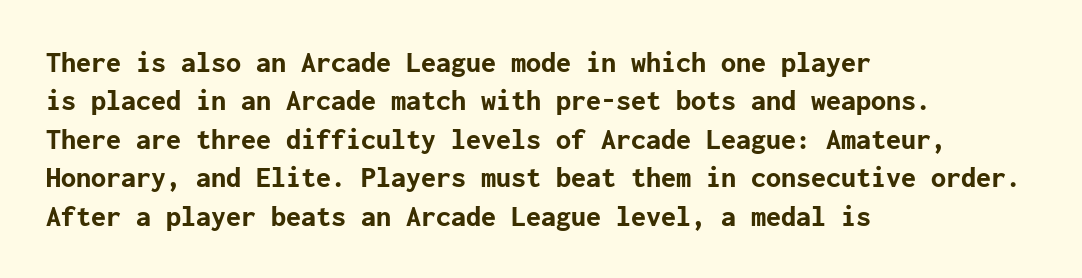
A full-strength bold gives these letters their thick strokes. Unmarked baselines from the first word to the last. The passage shown has conventional tracking throughout. Each new line begins a customary step beneath the previous one.
